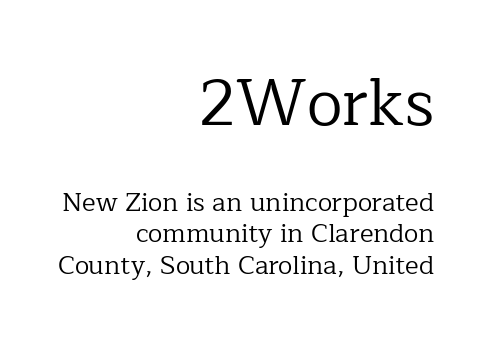
These lines stack with their right ends in a neat column. The rendering shows small feet on the letterforms — a serif design. The more generous point size was reserved for the upper chunk. Does extra space separate the letters? No, they use regular spacing.
